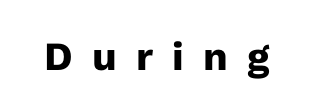
You can tell it's not italic because the verticals are truly vertical. Tracking value appears strongly positive — letters spread wide. You could not count columns in this text — the font is proportionally spaced. The rendering uses a bold face; every stroke is thick and dark.
